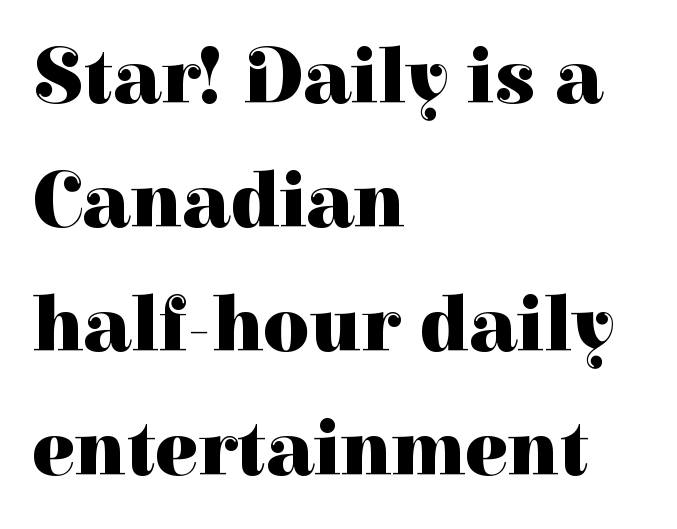
{"serif": "yes", "italic": "no", "bold": "yes", "weight": "heavy", "width": "normal", "stroke_contrast": "high", "x_height": "medium", "monospaced": "no", "underline": "no", "align": "left", "line_spacing": "normal", "line_spacing_ratio": 1.55, "letter_spacing": "normal", "letter_spacing_em": 0.0, "glyph_px": 80}
